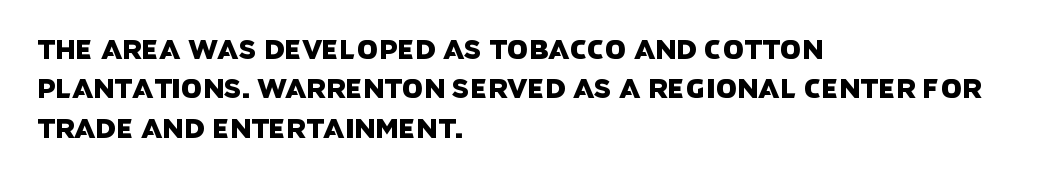
The rows are spaced the way most documents space them. The letters sit at their default tracking, neither squeezed nor spread. The paragraph shown leans on its left margin. The specimen omits any rule beneath the text block's lines.
